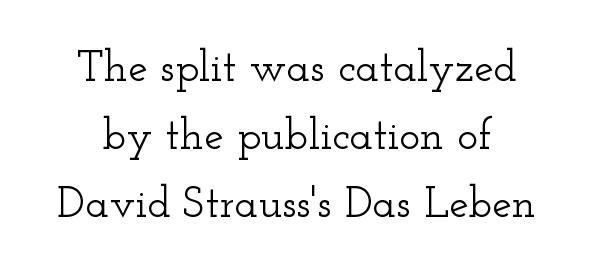
Q: Is the text italic (slanted)? A: No, it is upright.
Q: Is the typeface a serif or a sans-serif typeface? A: Serif.
Q: Is the text underlined? A: No.
Q: Is the spacing between letters normal or unusually wide? A: Normal.
Q: Is the spacing between lines tight, normal or loose? A: Normal.
Q: Width (condensed, normal, or wide)? A: Wide.
Q: Stroke contrast? A: Low.
Q: x-height? A: Small.
Q: Monospaced? A: No.
